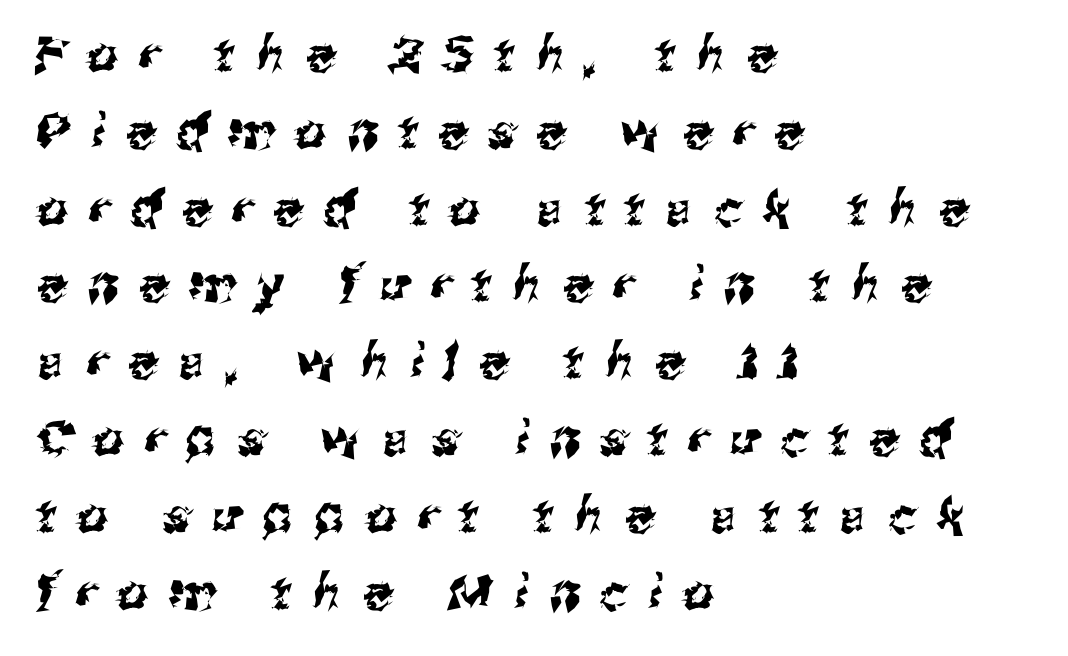
Q: Is the typeface a serif or a sans-serif typeface? A: Sans-serif.
Q: Is the text underlined? A: No.
Q: How is the paragraph aligned? A: Left-aligned.
Q: Is the spacing between letters normal or unusually wide? A: Unusually wide.
Q: Is the spacing between lines tight, normal or loose? A: Normal.
Q: Width (condensed, normal, or wide)? A: Normal.
Q: Stroke contrast? A: Medium.
Q: x-height? A: Medium.
Q: Monospaced? A: No.
